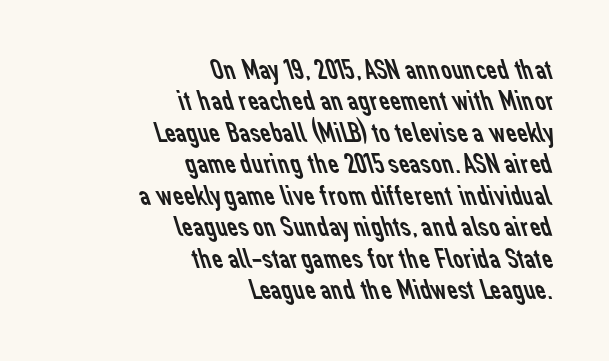
The image shows 30 px regular-weight sans-serif type; set right-aligned, tight line spacing (1.05x), normal letter spacing, not underlined; low stroke contrast and a medium x-height.
